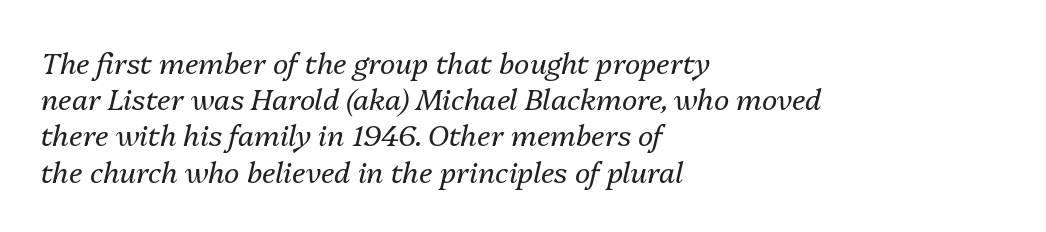
The lettering tilts uniformly, giving the passage an italic look. This rendering features lettering with no underline. The letters look calm and open, with moderate or lighter stems. You could not count columns in this text — the font is proportionally spaced. One glance says typical: line gaps are just what's usual.
